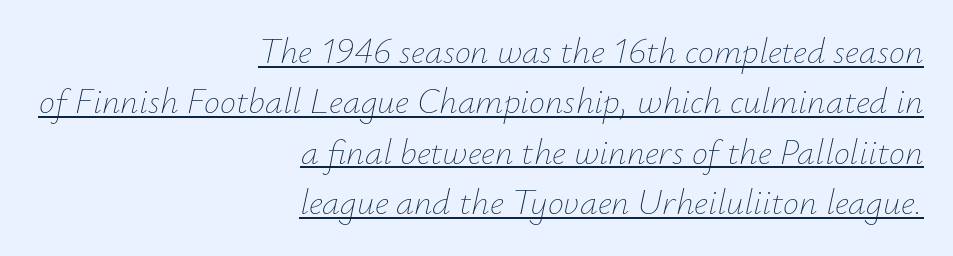
The image shows 36 px thin type, italic (leaning right); set right-aligned, normal line spacing (1.4x), normal letter spacing, underlined; low stroke contrast and a small x-height.
